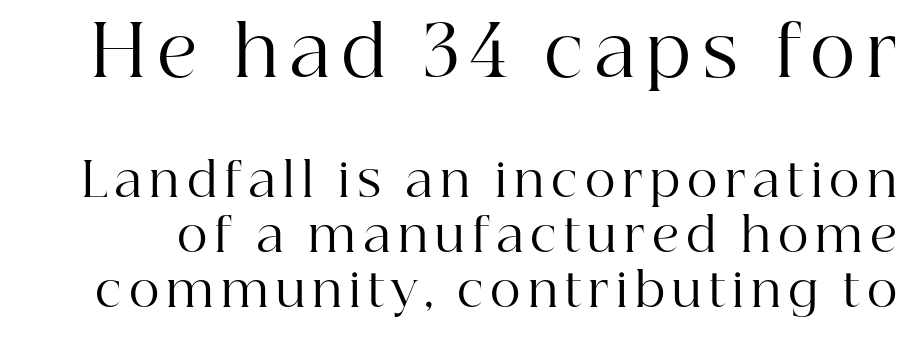
Q: Is the text bold? A: No.
Q: Is the text italic (slanted)? A: No, it is upright.
Q: Is the typeface a serif or a sans-serif typeface? A: Serif.
Q: Is the text underlined? A: No.
Q: Which block of text is set in a larger size, the first (top) or the second (bottom)? A: The first (top) one.
Q: Width (condensed, normal, or wide)? A: Normal.
Q: Stroke contrast? A: High.
Q: x-height? A: Medium.
Q: Monospaced? A: No.
